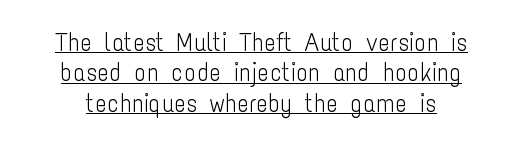
Q: Is the text bold? A: No.
Q: Is the text italic (slanted)? A: No, it is upright.
Q: Is the text underlined? A: Yes.
Q: Is the spacing between letters normal or unusually wide? A: Normal.
